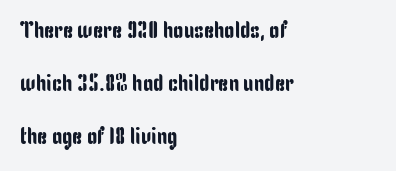
{"italic": "no", "underline": "no", "align": "left", "line_spacing": "loose", "line_spacing_ratio": 2.31, "letter_spacing": "normal", "letter_spacing_em": 0.0, "glyph_px": 23}
